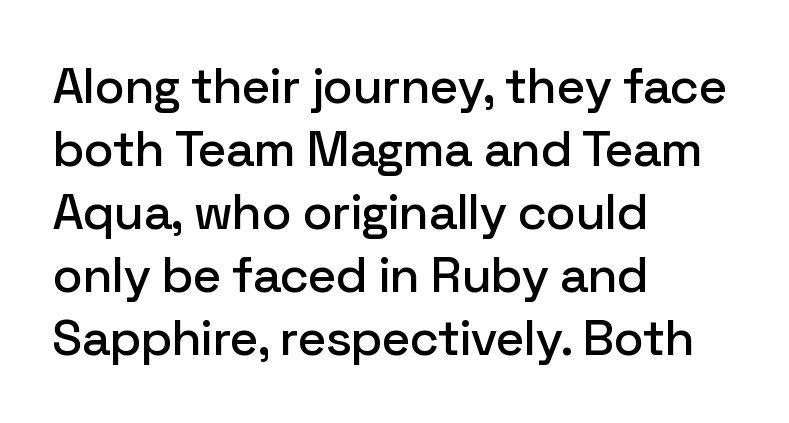
Q: Is the text italic (slanted)? A: No, it is upright.
Q: Is the typeface a serif or a sans-serif typeface? A: Sans-serif.
Q: Is the text underlined? A: No.
Q: How is the paragraph aligned? A: Left-aligned.
Q: Is the spacing between letters normal or unusually wide? A: Normal.
Q: Is the spacing between lines tight, normal or loose? A: Normal.
Q: Width (condensed, normal, or wide)? A: Normal.
Q: Stroke contrast? A: Low.
Q: x-height? A: Medium.
Q: Monospaced? A: No.
